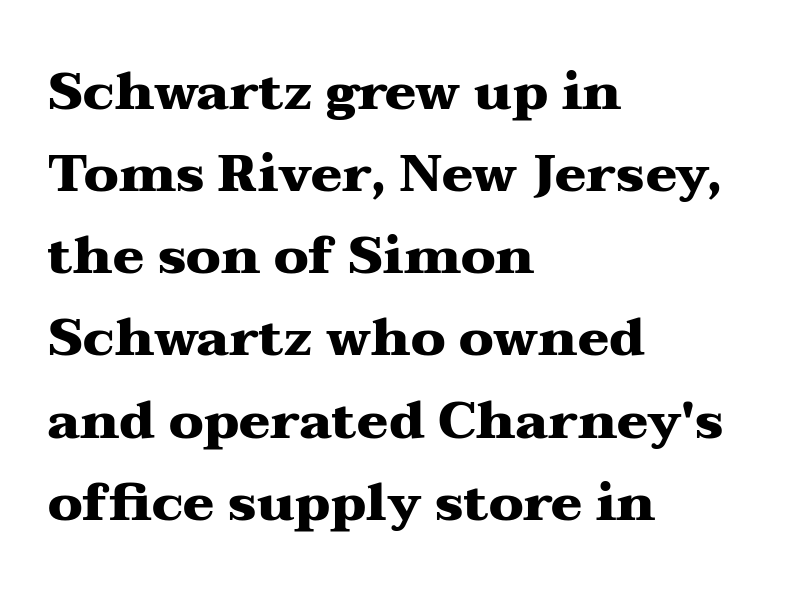
The image shows 52 px heavy, wide serif type, upright; set left-aligned, normal line spacing (1.58x), normal letter spacing, not underlined; medium stroke contrast and a medium x-height.
